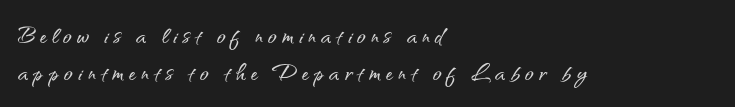
The image shows 29 px sans-serif type; set left-aligned, normal line spacing (1.29x), not underlined; medium stroke contrast and a small x-height.
